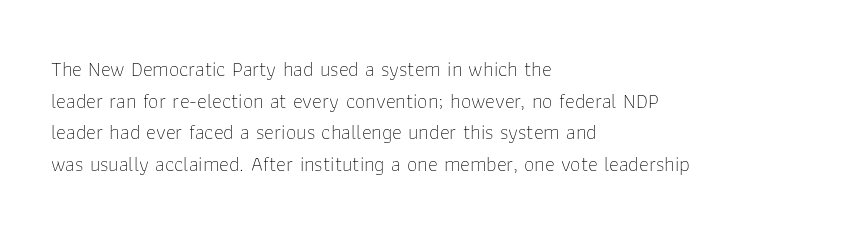
Style check: upright. Leftover space on each line is placed entirely after the last word. The rows are spaced the way most documents space them. The font is comparable to plain body text, perhaps lighter. Honestly, there is no underline to notice here at all. Nobody touched the tracking dial on this one.
